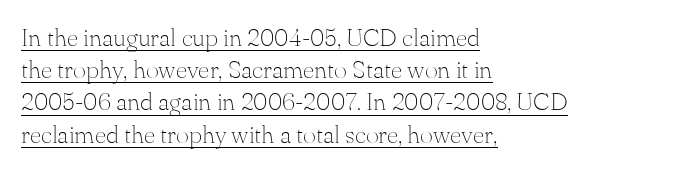
Q: Is the text bold? A: No.
Q: Is the text italic (slanted)? A: No, it is upright.
Q: Is the text underlined? A: Yes.
Q: How is the paragraph aligned? A: Left-aligned.
Q: Is the spacing between letters normal or unusually wide? A: Normal.
Q: Is the spacing between lines tight, normal or loose? A: Normal.
